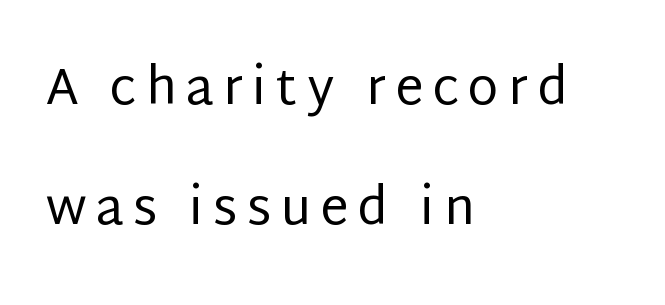
Q: Is the text bold? A: No.
Q: Is the text italic (slanted)? A: No, it is upright.
Q: Is the typeface a serif or a sans-serif typeface? A: Sans-serif.
Q: Is the text underlined? A: No.
Q: How is the paragraph aligned? A: Left-aligned.
Q: Is the spacing between lines tight, normal or loose? A: Loose.
Q: Width (condensed, normal, or wide)? A: Normal.
Q: Stroke contrast? A: Low.
Q: x-height? A: Large.
Q: Monospaced? A: No.
